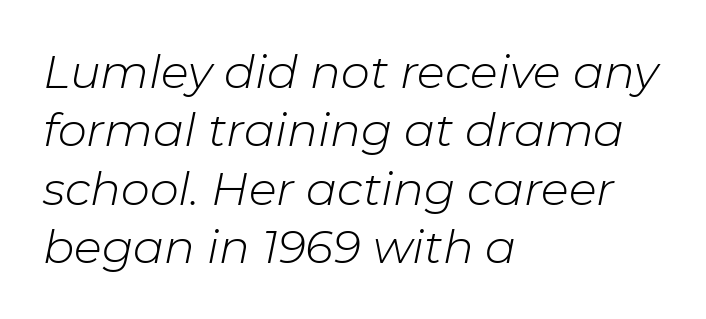
The weight would be labelled regular, book, light, or lighter still. This rendering uses left alignment, leaving the right contour irregular. The leading is moderate, giving the passage an even texture. Slanted lettering throughout.
